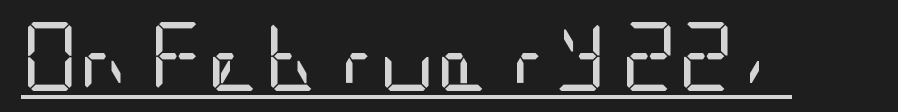
Decoration check: the copy is underlined. Look at the tracking — it's just the regular setting, nothing added. A typesetter would mark this as roman, not italic. Stroke terminals: plain, sans-serif. Stroke thickness stays within the range of a standard reading face or lighter.
